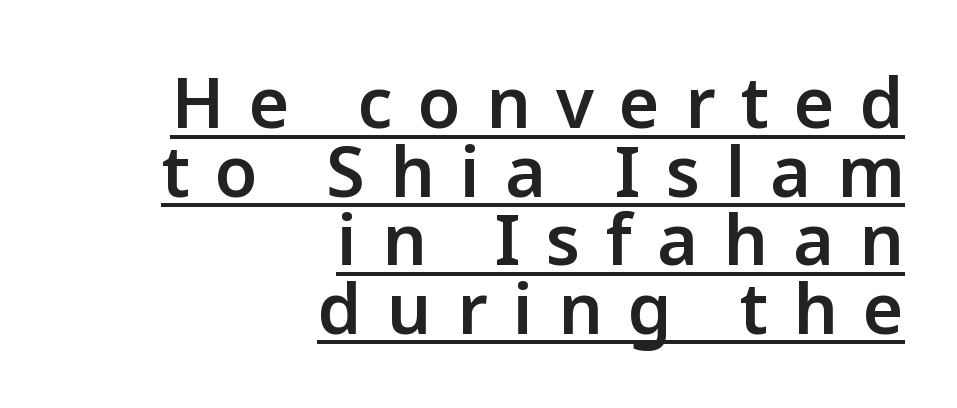
Q: Is the text bold? A: Semi-bold.
Q: Is the text italic (slanted)? A: No, it is upright.
Q: Is the typeface a serif or a sans-serif typeface? A: Sans-serif.
Q: Is the text underlined? A: Yes.
Q: How is the paragraph aligned? A: Right-aligned.
Q: Is the spacing between letters normal or unusually wide? A: Unusually wide.
Q: Is the spacing between lines tight, normal or loose? A: Tight.
Q: Width (condensed, normal, or wide)? A: Normal.
Q: Stroke contrast? A: Low.
Q: x-height? A: Medium.
Q: Monospaced? A: No.
